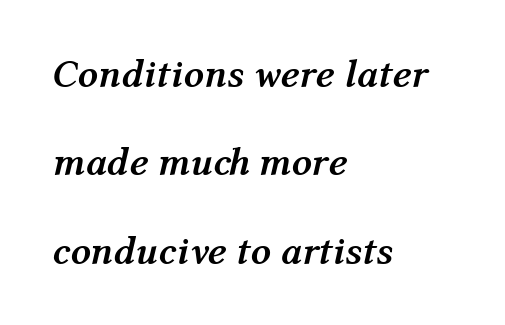
The leading is generous, giving the passage an open texture. Just letters on the line, the space beneath them empty. Is this a fixed-width face? No — the glyphs have proportional, varying widths. The rendering keeps characters at their native spacing. A classic flush-left, rag-right setting is used for this passage. How heavy is the stroke? Heavy — this is a bold.
